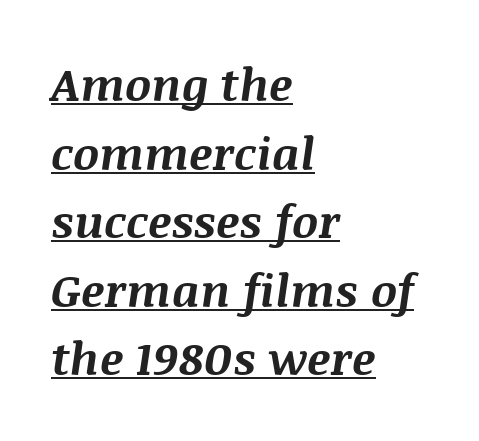
{"italic": "yes", "lean": "right", "slant_degrees": 8, "bold": "yes", "weight": "bold", "width": "normal", "stroke_contrast": "medium", "x_height": "large", "monospaced": "no", "underline": "yes", "align": "left", "line_spacing": "normal", "line_spacing_ratio": 1.49, "letter_spacing": "normal", "letter_spacing_em": 0.0, "glyph_px": 46}
